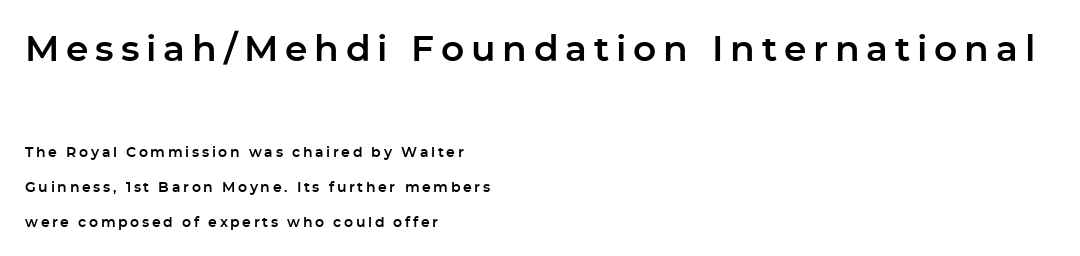
The image shows 36 px sans-serif type, upright; set left-aligned, loose line spacing (2.48x), not underlined; the first (top) block is 2.57x larger; low stroke contrast and a medium x-height.
